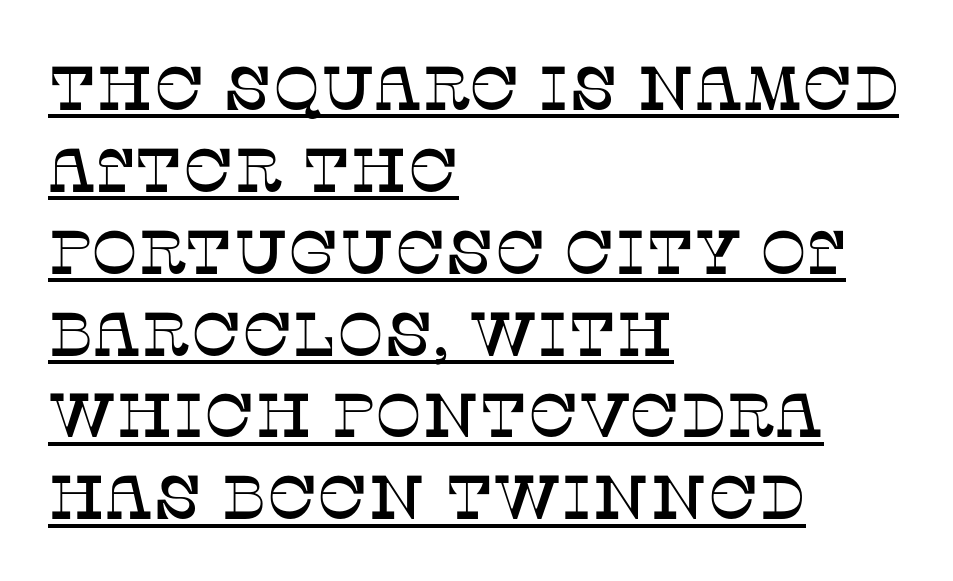
The image shows 62 px serif type, upright; set left-aligned, normal line spacing (1.32x), normal letter spacing, underlined; low stroke contrast and a large x-height.
